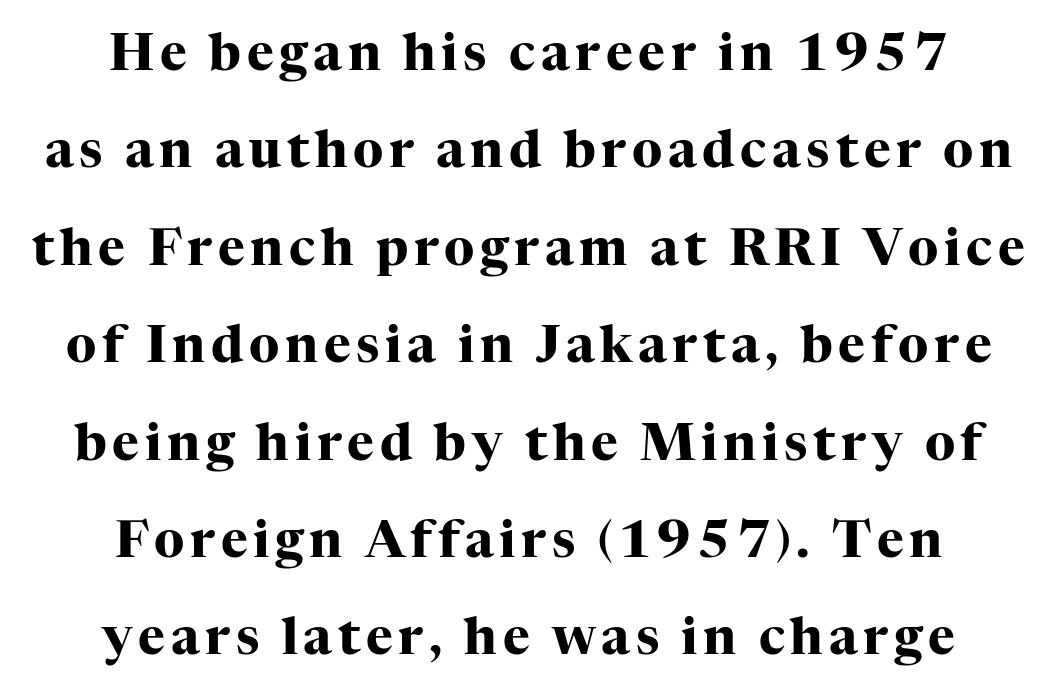
{"serif": "yes", "italic": "no", "bold": "yes", "weight": "heavy", "width": "normal", "stroke_contrast": "high", "x_height": "medium", "monospaced": "no", "underline": "no", "align": "center", "line_spacing": "loose", "line_spacing_ratio": 1.91, "glyph_px": 51}
